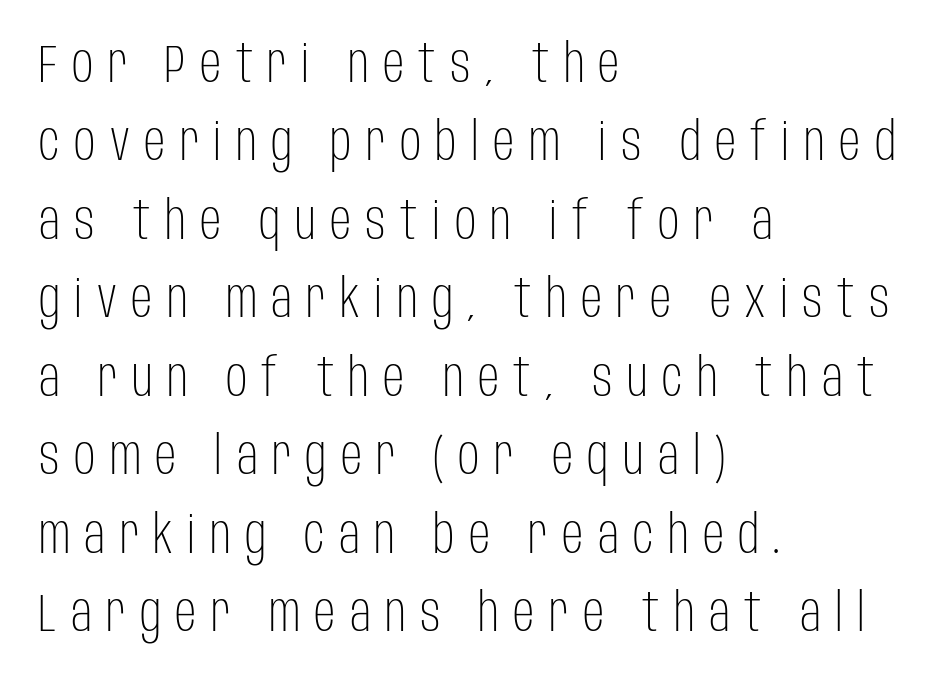
{"serif": "no", "italic": "no", "bold": "no", "weight": "light", "width": "condensed", "stroke_contrast": "low", "x_height": "large", "monospaced": "no", "underline": "no", "align": "left", "line_spacing": "normal", "line_spacing_ratio": 1.48, "letter_spacing": "wide", "letter_spacing_em": 0.27, "glyph_px": 53}
